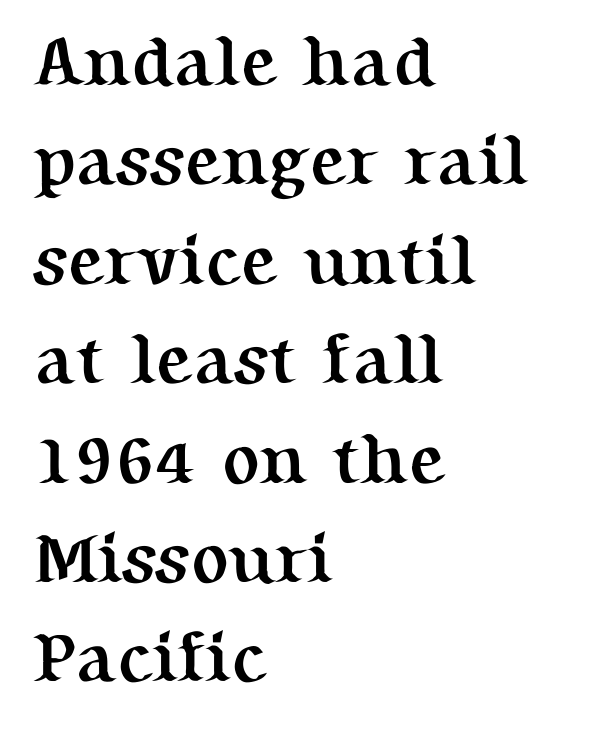
The image shows 70 px semibold serif type, upright; set left-aligned, normal line spacing (1.42x), normal letter spacing, not underlined; medium stroke contrast and a medium x-height.
